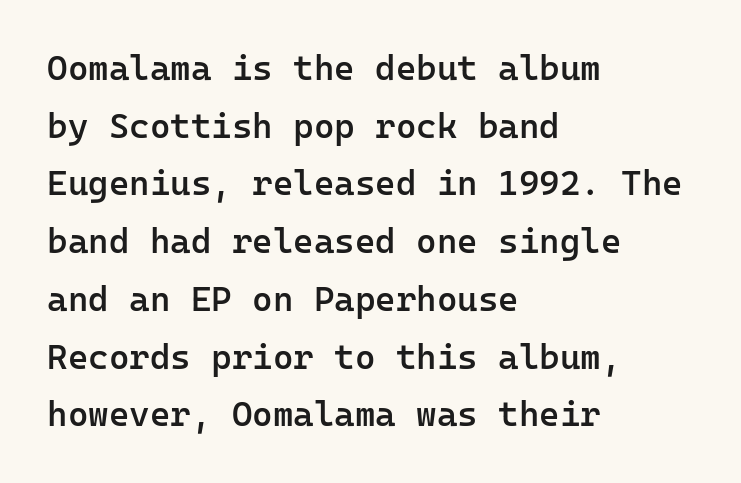
{"serif": "no", "italic": "no", "bold": "semi", "weight": "semibold", "width": "normal", "stroke_contrast": "low", "x_height": "medium", "monospaced": "yes", "underline": "no", "align": "left", "line_spacing": "normal", "line_spacing_ratio": 1.65, "letter_spacing": "normal", "letter_spacing_em": 0.0, "glyph_px": 35}
